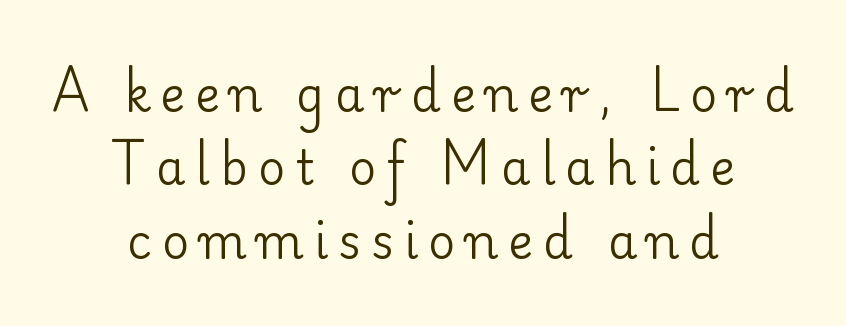
The font sits on the lighter half of the weight spectrum, regular included. Vertically, the passage feels balanced, rows spaced as you'd expect. This is roman type, the default non-slanted kind. Each row of text sits above clean, open space.
